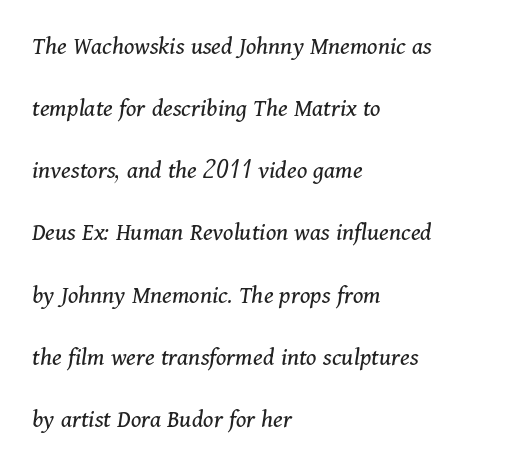
Is this a heavy cut? Hardly; it is regular or lighter. Notice how the passage keeps a crisp vertical edge on the left only. The foot of each line stays bare and open. Vertically, the passage feels expansive, rows floating well apart.
